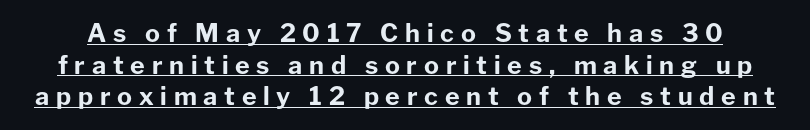
The rendering inserts visible extra space after every character. Every stem runs plumb, perpendicular to the baseline. Does the leading feel generous? No, just average. The typesetter has applied underlining to the passage shown.
